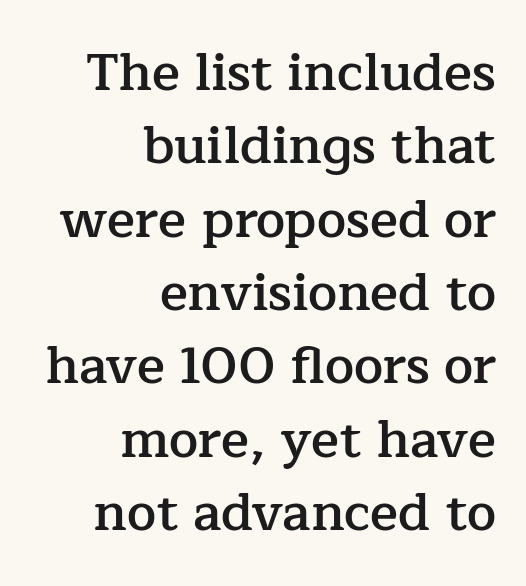
The image shows 52 px semibold serif type, upright; set right-aligned, normal line spacing (1.41x), normal letter spacing, not underlined; low stroke contrast and a medium x-height.
